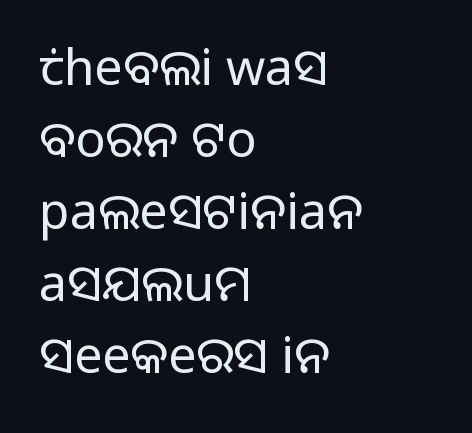
Q: Is the text bold? A: No.
Q: Is the text italic (slanted)? A: No, it is upright.
Q: Is the typeface a serif or a sans-serif typeface? A: Sans-serif.
Q: Is the text underlined? A: No.
Q: How is the paragraph aligned? A: Left-aligned.
Q: Is the spacing between letters normal or unusually wide? A: Normal.
Q: Is the spacing between lines tight, normal or loose? A: Normal.
Q: Width (condensed, normal, or wide)? A: Normal.
Q: Stroke contrast? A: Low.
Q: x-height? A: Medium.
Q: Monospaced? A: No.
